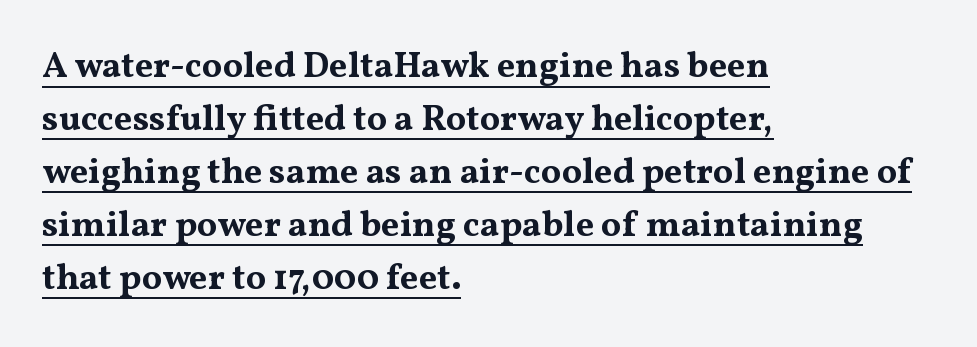
The image shows 36 px bold, wide serif type, upright; set left-aligned, normal line spacing (1.47x), normal letter spacing, underlined; medium stroke contrast and a medium x-height.
